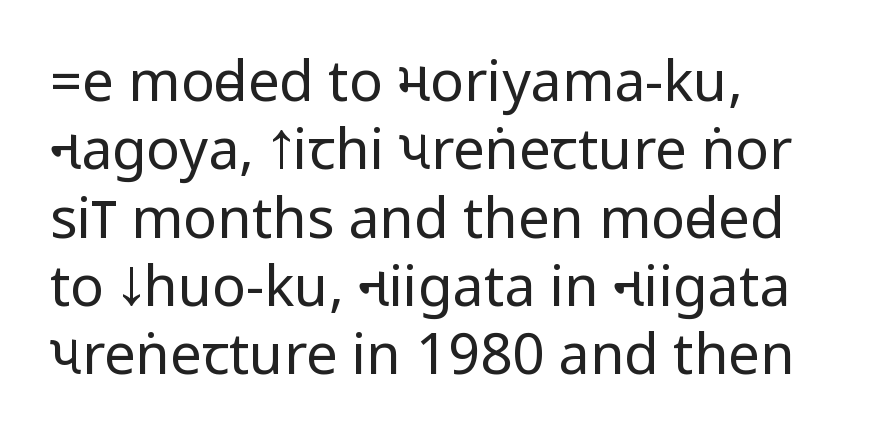
{"serif": "no", "italic": "no", "bold": "no", "weight": "regular", "width": "condensed", "stroke_contrast": "low", "underline": "no", "align": "left", "line_spacing_ratio": 1.22, "letter_spacing": "normal", "letter_spacing_em": 0.0, "glyph_px": 56}
